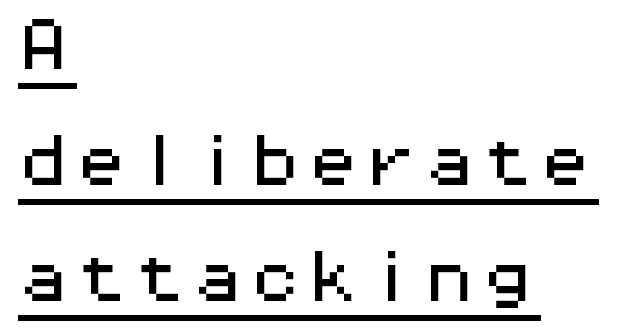
{"serif": "no", "italic": "no", "width": "wide", "stroke_contrast": "medium", "x_height": "medium", "monospaced": "yes", "underline": "yes", "align": "left", "line_spacing": "loose", "line_spacing_ratio": 2.0, "letter_spacing": "normal", "letter_spacing_em": 0.0, "glyph_px": 58}
